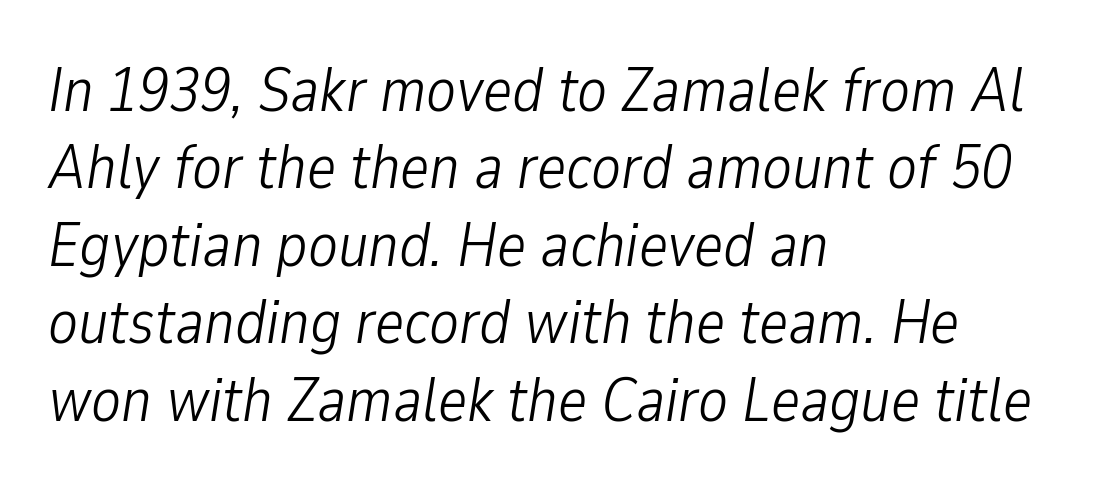
Q: Is the text bold? A: No.
Q: Is the text italic (slanted)? A: Yes, it leans right by about 9 degrees.
Q: Is the text underlined? A: No.
Q: How is the paragraph aligned? A: Left-aligned.
Q: Is the spacing between letters normal or unusually wide? A: Normal.
Q: Is the spacing between lines tight, normal or loose? A: Normal.
Q: Width (condensed, normal, or wide)? A: Condensed.
Q: Stroke contrast? A: Low.
Q: x-height? A: Medium.
Q: Monospaced? A: No.
